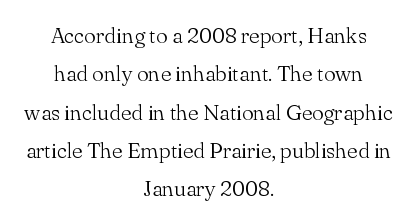
The image shows 22 px text type, upright; set centered, line spacing 1.74x, normal letter spacing, not underlined.
